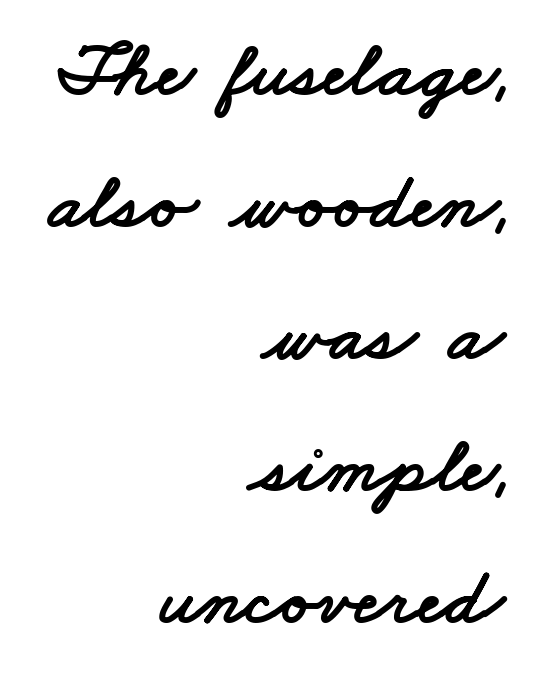
The image shows 80 px wide sans-serif type; set right-aligned, normal line spacing (1.65x), normal letter spacing, not underlined; low stroke contrast and a small x-height.
